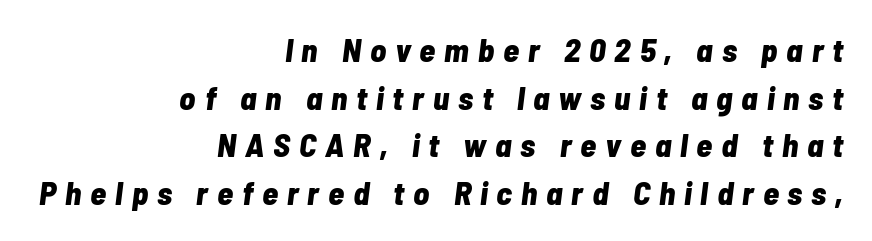
Q: Is the text bold? A: Yes.
Q: Is the text italic (slanted)? A: Yes, it leans right by about 7 degrees.
Q: Is the text underlined? A: No.
Q: How is the paragraph aligned? A: Right-aligned.
Q: Is the spacing between letters normal or unusually wide? A: Unusually wide.
Q: Is the spacing between lines tight, normal or loose? A: Normal.
Q: Width (condensed, normal, or wide)? A: Condensed.
Q: Stroke contrast? A: Low.
Q: x-height? A: Medium.
Q: Monospaced? A: No.
